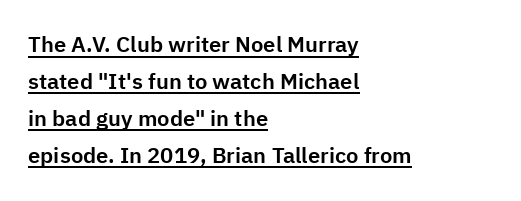
What decoration does the sample have? An underline. Horizontal alignment here is leftward, the default for most running prose. The lines sit at an ordinary, default distance from one another. The type sits square on the baseline with zero lean.
